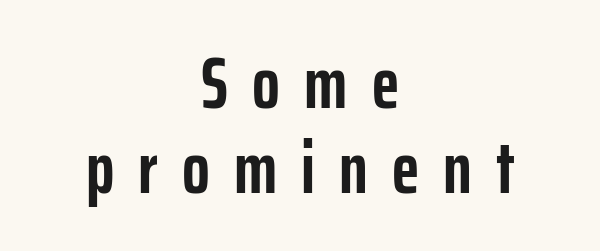
The image shows 73 px semibold, condensed sans-serif type, upright; set centered, line spacing 1.16x, unusually wide letter spacing (+0.33 em), not underlined; low stroke contrast and a medium x-height.
